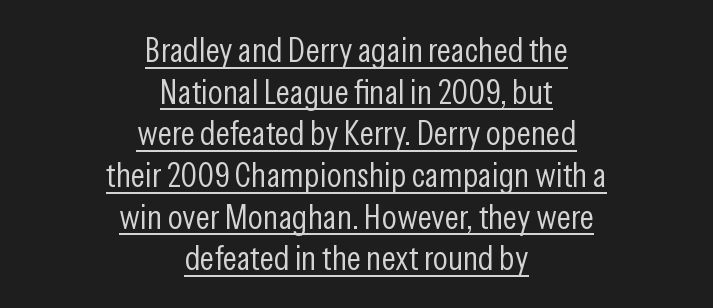
It's the straight-up-and-down kind of type. Serifs: no, the terminals of the letterforms are clean. Compared with a typical body face, this is equally light or lighter still. Characters follow at the spacing the type designer built in. Looks like regular typesetting: each glyph gets only the width it needs.
